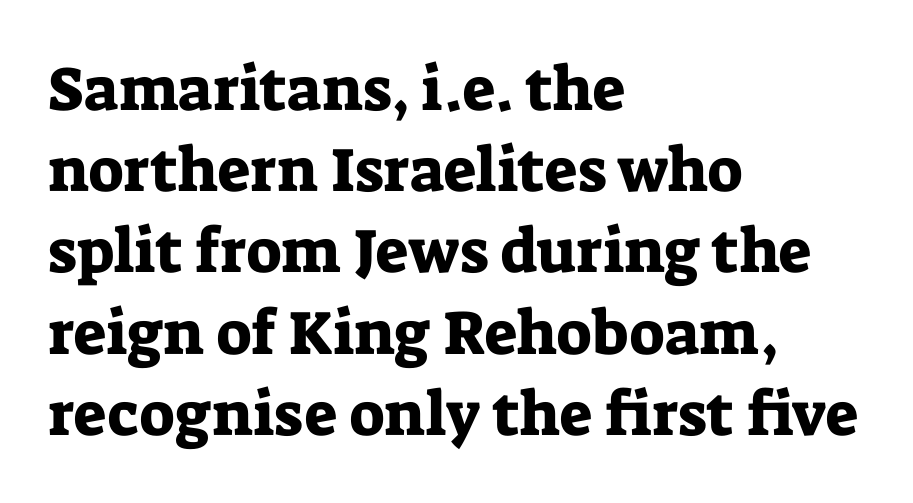
You could not count columns in this text — the font is proportionally spaced. Is there any slant? The stems are plumb. Look at the bottom of the vertical strokes: they flare into serifs here. In terms of leading, this rendering sits right in the middle. A classic flush-left, rag-right setting is used for this passage.
